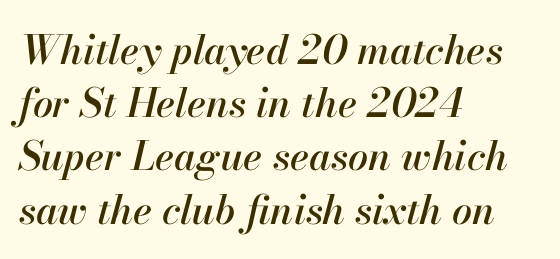
The image shows 40 px text type, italic (leaning right); set left-aligned, normal line spacing (1.33x), normal letter spacing, not underlined; high stroke contrast and a small x-height.
